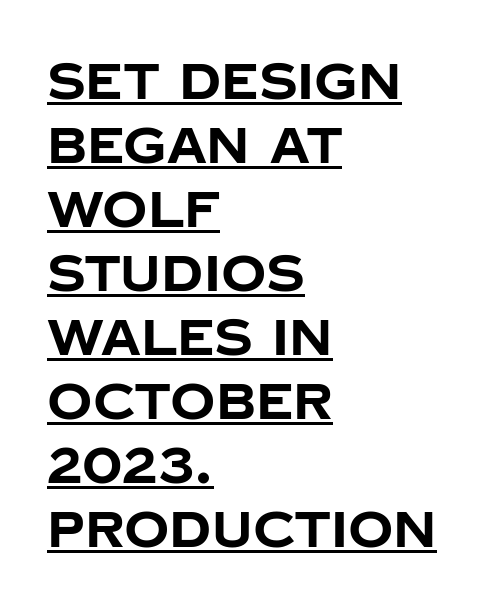
Does the leading feel generous? No, just average. These lines are rendered in a variable-pitch font. This sample uses a sans-serif face. Every word sits above its own underline. Inter-character spacing is left at the font's built-in metrics. Horizontally, the lines are justified to the leading edge only.
